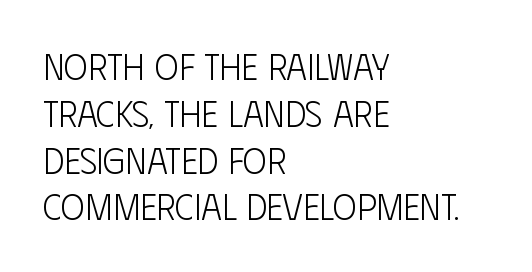
Serif or sans? Sans — the stroke terminals are bare. Horizontal alignment here is leftward, the default for most running prose. No chunkiness to these letters — they're not bold. A typesetter would call this zero additional tracking. Varying glyph widths throughout — classic text-font behaviour.
